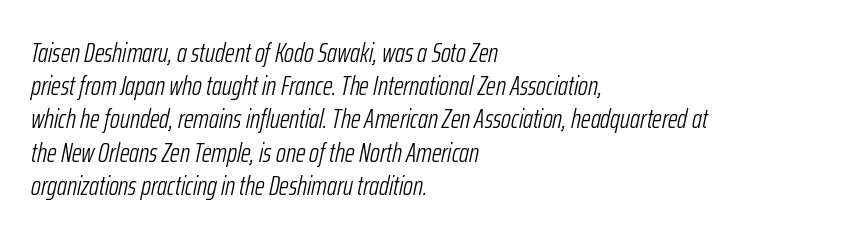
The image shows 27 px text type, italic (leaning right); set left-aligned, line spacing 1.23x, normal letter spacing, not underlined.
